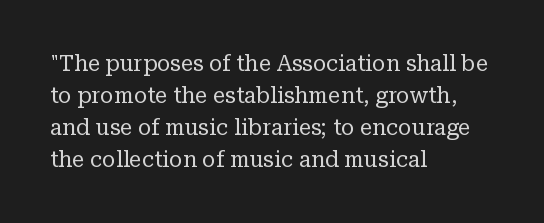
The image shows 22 px text type, upright; set left-aligned, normal line spacing (1.45x), normal letter spacing, not underlined.
